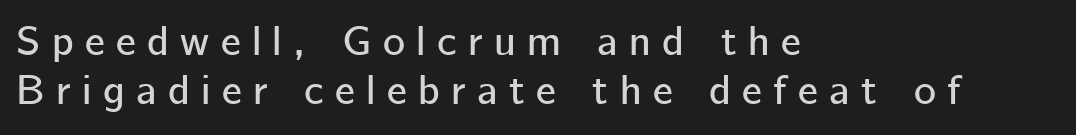
Check the space under the baseline: it is left empty. Observe the absence of serifs on each vertical stroke in this sample. What stands out about the letter spacing? Its width — letters are far apart. A roman cut, with each character standing at attention.
